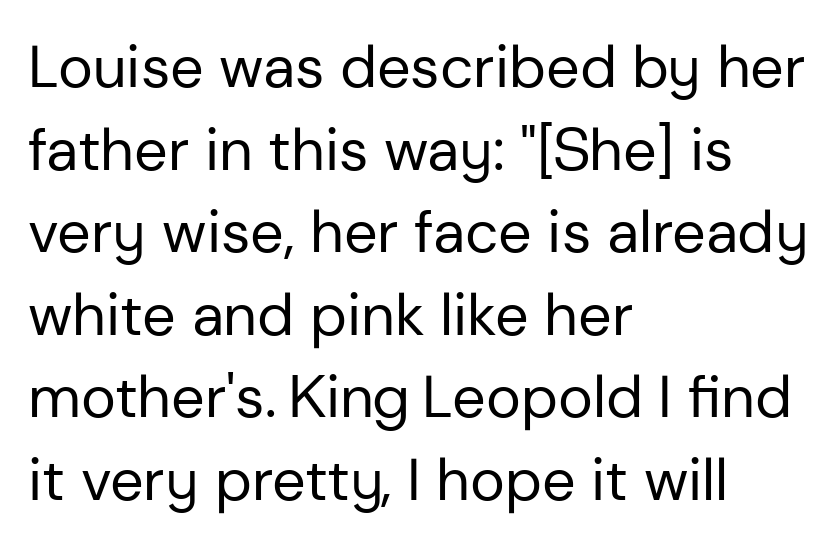
{"serif": "no", "italic": "no", "bold": "no", "weight": "regular", "width": "normal", "stroke_contrast": "low", "x_height": "medium", "monospaced": "no", "underline": "no", "align": "left", "line_spacing": "normal", "line_spacing_ratio": 1.4, "letter_spacing": "normal", "letter_spacing_em": 0.0, "glyph_px": 59}
